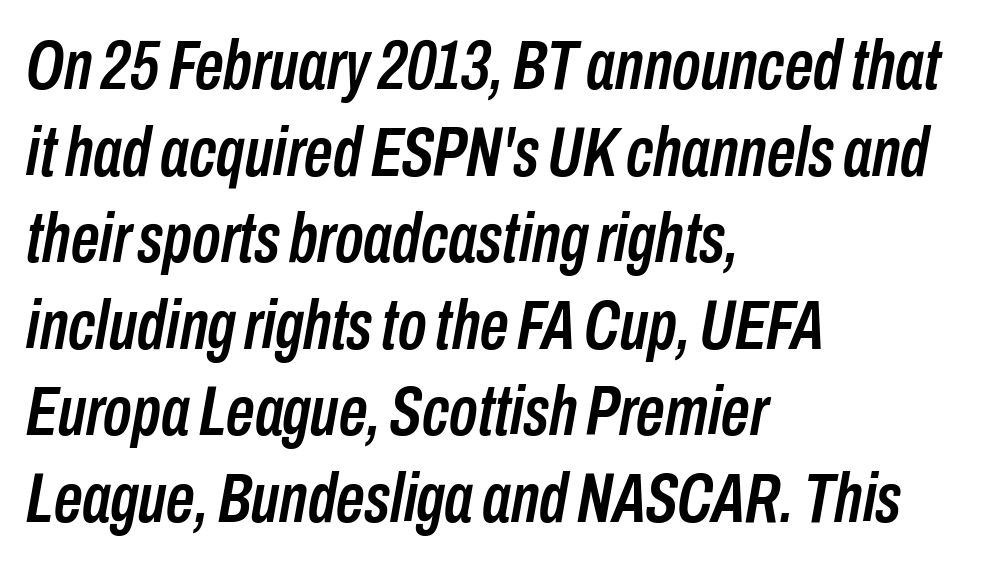
Lines of text with bare space underneath. The letters are slanted; this is an italic face. Visually the block forms a straight wall on the left and a jagged coastline on the right. Do the characters align in a grid? No, the font is proportional. Tracking value appears to be zero — textbook default spacing.
